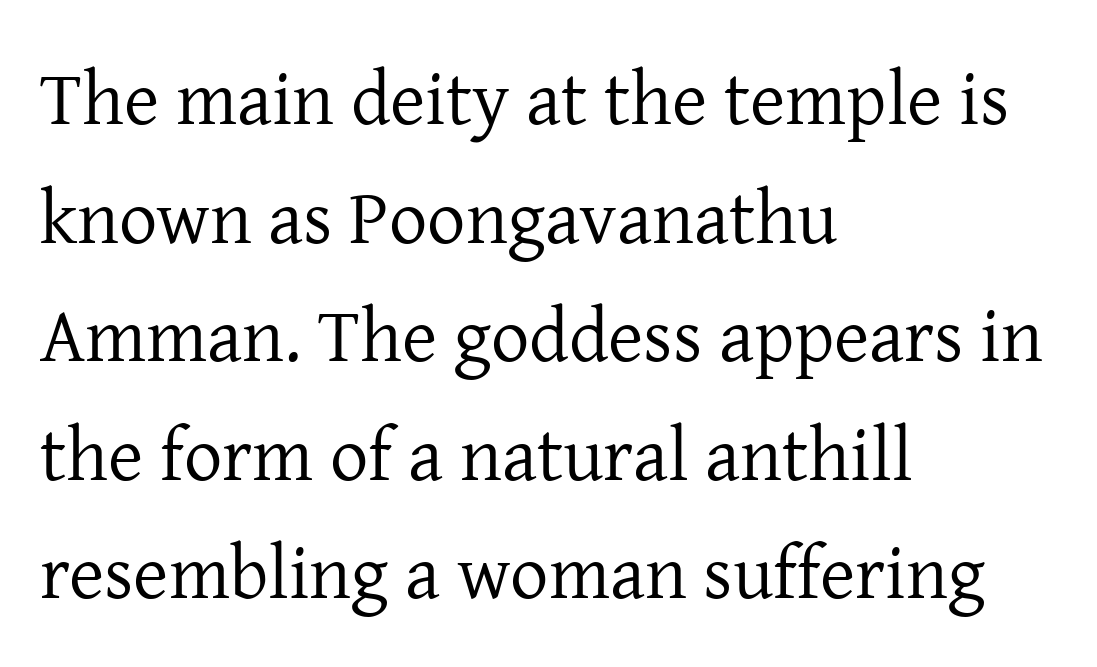
Each letter keeps its own natural width here, so spacing adapts to shape. The typeface has the unassuming heft of standard copy or less. The type sits square on the baseline with zero lean. Check under the words: just untouched page. You could call the tracking neutral — neither tight nor loose. Is the block centered? No — it sits flush against the left margin.
